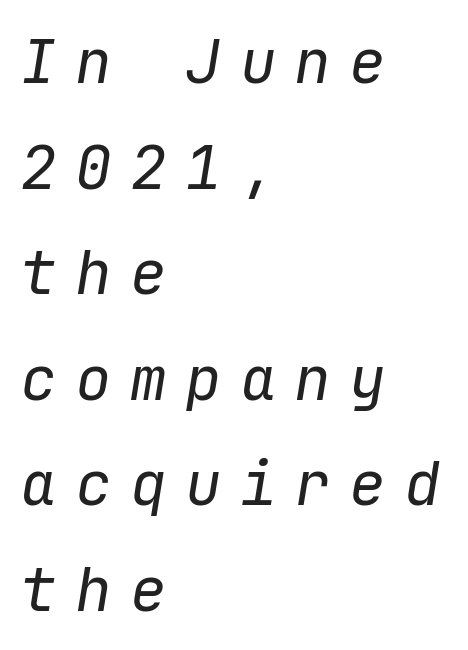
The image shows 61 px regular-weight type, italic (leaning right), monospaced; set left-aligned, line spacing 1.73x, unusually wide letter spacing (+0.3 em), not underlined; low stroke contrast and a medium x-height.
